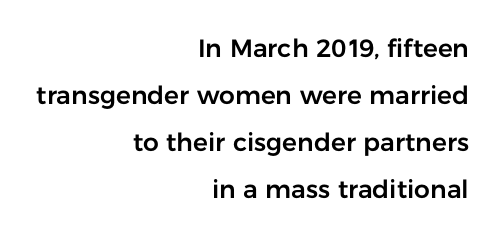
The image shows 25 px text type, upright; set right-aligned, line spacing 1.88x, normal letter spacing, not underlined.
